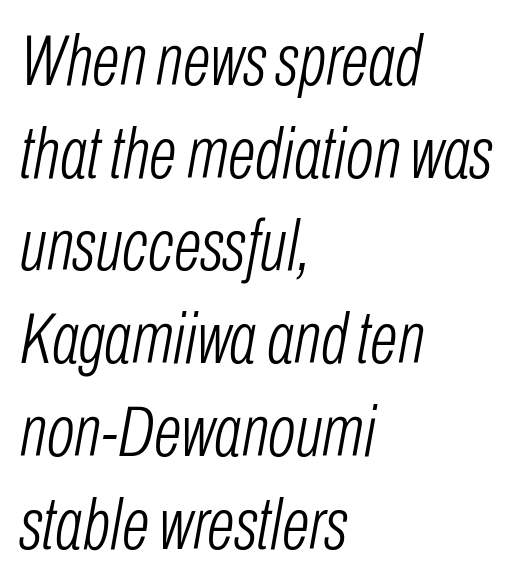
Every row of glyphs begins at an identical x-position on the left. The font sits on the lighter half of the weight spectrum, regular included. The glyphs look as if they've been sheared to an angle. Honestly, there is no underline to notice here at all. Interline gaps are of average width in this sample. Here the designer chose a conventional face with non-uniform glyph widths.
